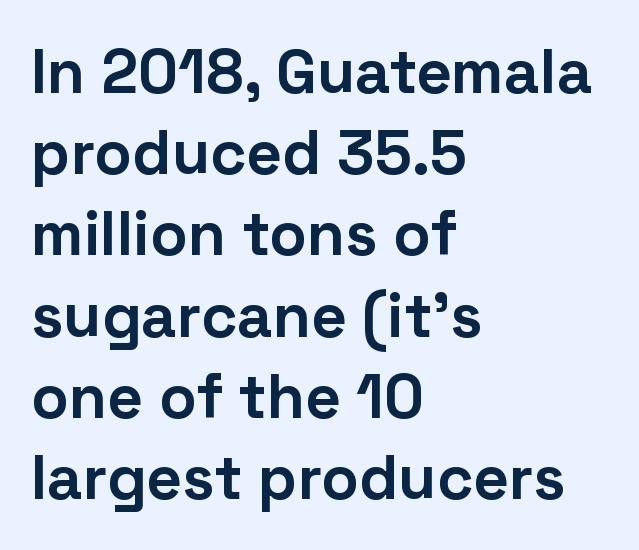
Type style note: lacks serifs. Quick note: interline space is typical. Rendered with straight, roman letterforms. Each letter keeps its own natural width here, so spacing adapts to shape. Nobody touched the tracking dial on this one. The sample has been set heavy, in full bold.
